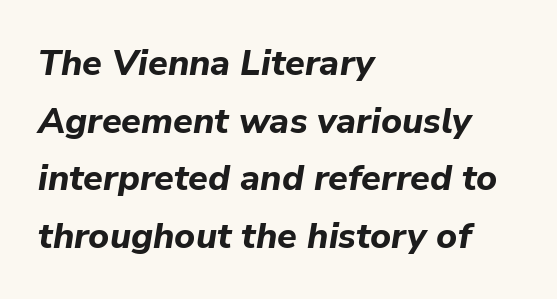
Glyph-to-glyph distance matches everyday printed text. Proportional: the letters do not fall into vertical columns. The glyphs are unaccompanied by any horizontal stroke below them. Students, observe: this is what conventionally led text looks like. The rendering applies a slant to the glyphs. Look at the stroke-to-counter ratio: heavy, a bold.
